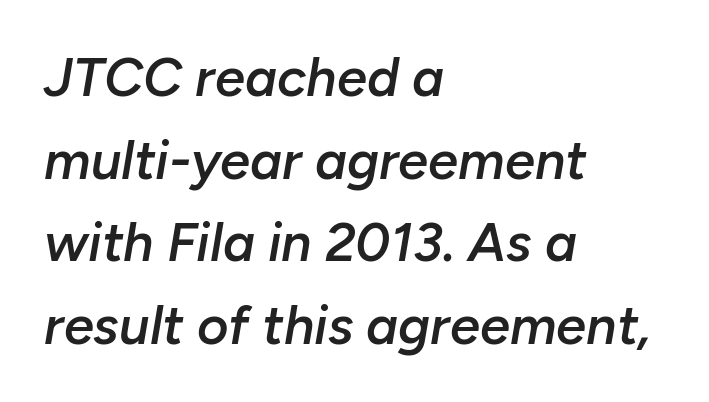
The image shows 54 px semibold type, italic (leaning right); set left-aligned, normal line spacing (1.53x), normal letter spacing, not underlined; low stroke contrast and a medium x-height.
